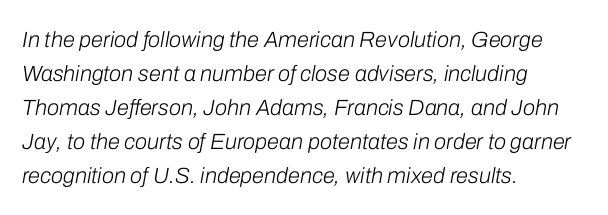
Spacing between characters is what you'd get straight out of the box. The vertical gap from one line to the next is medium. Posture: slanted. Leftover space on each line is placed entirely after the last word. Think standard paragraph weight, or any step lighter than that. The glyphs are unaccompanied by any horizontal stroke below them.
